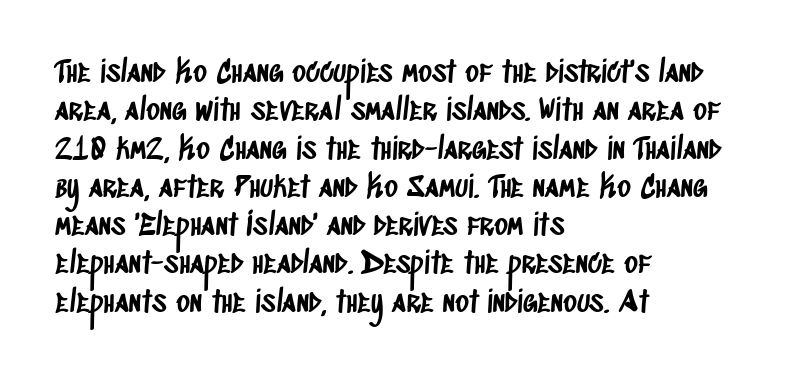
Serifs: no, the terminals of the letterforms are clean. The baseline area is clear. Reading down the column, the eye jumps a familiar distance to each next line. Students, note that the glyphs here touch the page at normal intervals. These lines are rendered in a variable-pitch font.
